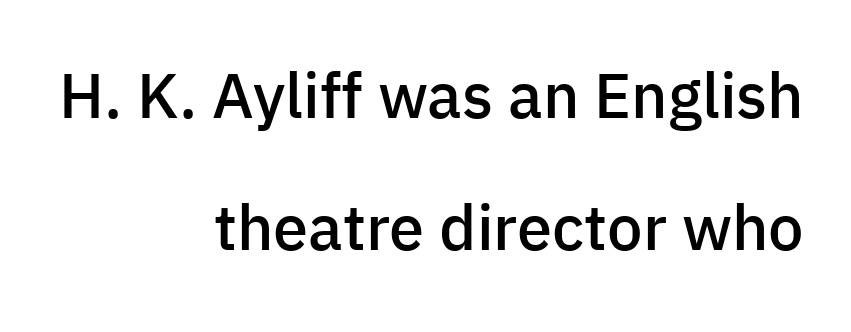
The image shows 63 px semibold sans-serif type, upright; set right-aligned, loose line spacing (2.1x), normal letter spacing, not underlined; low stroke contrast and a medium x-height.
